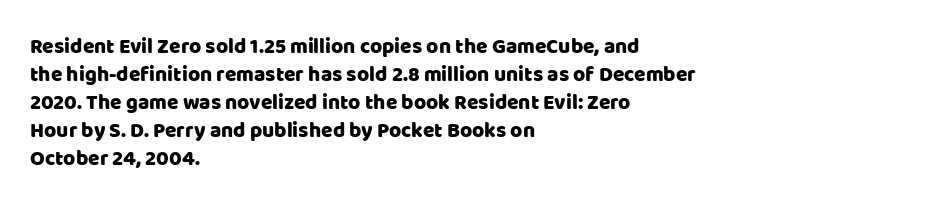
{"italic": "no", "underline": "no", "align": "left", "line_spacing": "normal", "line_spacing_ratio": 1.33, "letter_spacing": "normal", "letter_spacing_em": 0.0, "glyph_px": 21}
